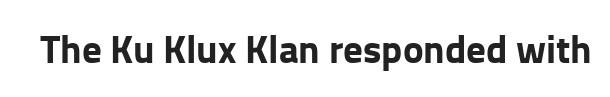
{"serif": "no", "italic": "no", "bold": "yes", "weight": "bold", "width": "normal", "stroke_contrast": "low", "x_height": "medium", "monospaced": "no", "underline": "no", "letter_spacing": "normal", "letter_spacing_em": 0.0, "glyph_px": 39}
